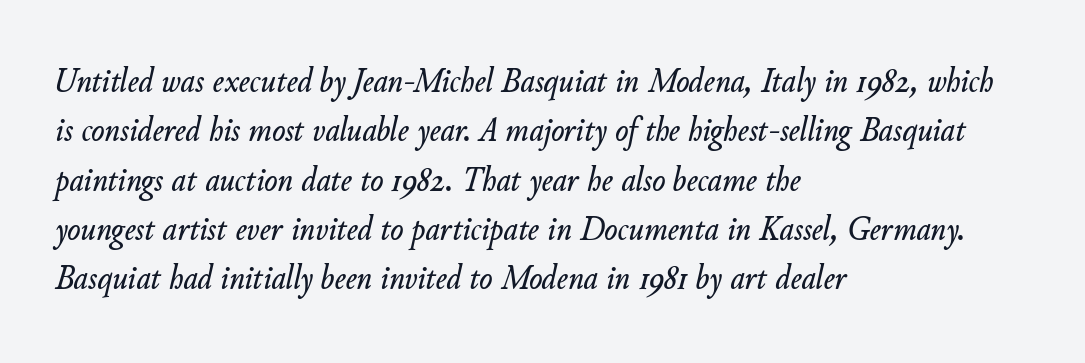
The space between consecutive lines is moderate. These lines keep a tight, regular rhythm from letter to letter. A typesetter would mark this as italic. The zone under the glyphs is completely vacant. Looks like regular typesetting: each glyph gets only the width it needs. Casual observation: everything's shoved over to the left.
